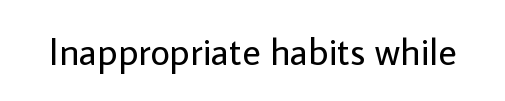
Q: Is the text bold? A: No.
Q: Is the text italic (slanted)? A: No, it is upright.
Q: Is the typeface a serif or a sans-serif typeface? A: Sans-serif.
Q: Is the text underlined? A: No.
Q: Is the spacing between letters normal or unusually wide? A: Normal.
Q: Width (condensed, normal, or wide)? A: Normal.
Q: Stroke contrast? A: Low.
Q: x-height? A: Medium.
Q: Monospaced? A: No.
